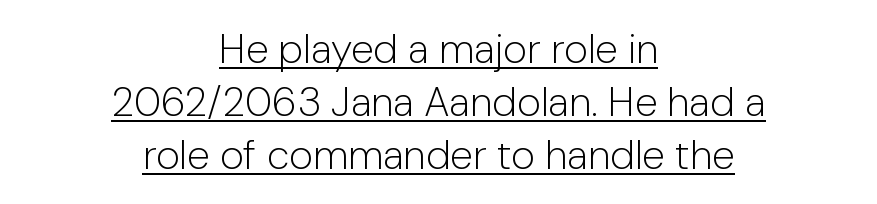
{"serif": "no", "italic": "no", "bold": "no", "weight": "light", "width": "normal", "stroke_contrast": "low", "x_height": "medium", "monospaced": "no", "underline": "yes", "align": "center", "line_spacing": "normal", "line_spacing_ratio": 1.29, "letter_spacing": "normal", "letter_spacing_em": 0.0, "glyph_px": 41}
